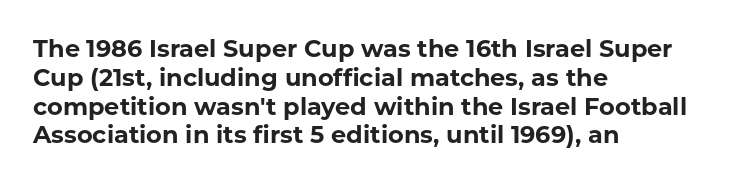
Q: Is the text bold? A: Yes.
Q: Is the text italic (slanted)? A: No, it is upright.
Q: Is the text underlined? A: No.
Q: How is the paragraph aligned? A: Left-aligned.
Q: Is the spacing between letters normal or unusually wide? A: Normal.
